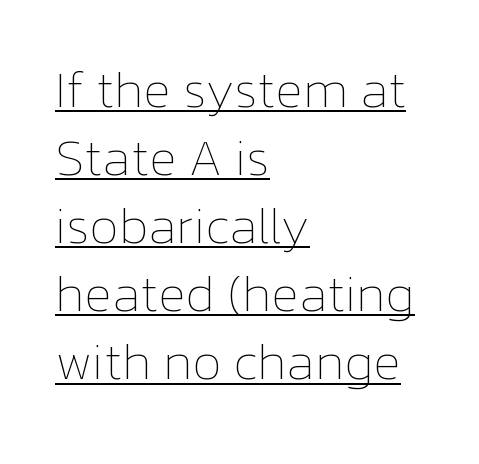
Character widths vary here, with narrow letters taking less room than wide ones. In terms of letterspacing, this is plain default setting. Stems and bowls with no extra thickness — not bold. The rendered words wear a rule along their underside. The letters stand upright; this is a roman face. The vertical gap from one line to the next is medium.
